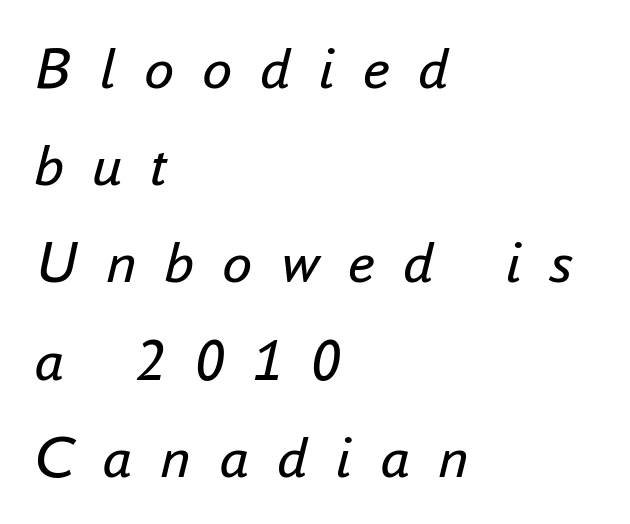
Emphasis-style slanted type is in use. Compared with typical body copy, the letter spacing here is much looser. Caption: multi-line text, flush left, ragged right. Glance below the letters and you will spot only blank space. Do the characters align in a grid? No, the font is proportional. Caption: face not bold, strokes unweighted.
